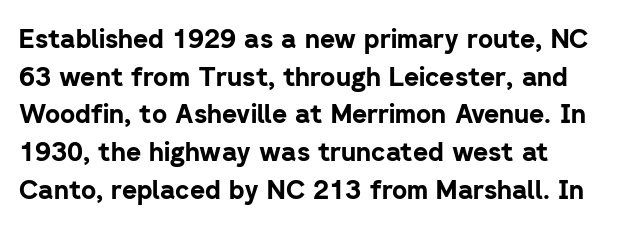
{"italic": "no", "bold": "yes", "underline": "no", "align": "left", "line_spacing": "normal", "line_spacing_ratio": 1.45, "letter_spacing": "normal", "letter_spacing_em": 0.0, "glyph_px": 26}
